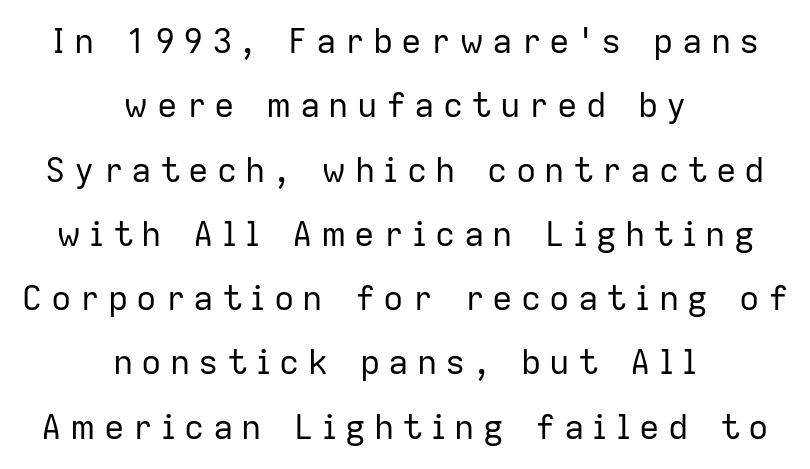
Q: Is the text bold? A: No.
Q: Is the text italic (slanted)? A: No, it is upright.
Q: Is the typeface a serif or a sans-serif typeface? A: Sans-serif.
Q: Is the text underlined? A: No.
Q: How is the paragraph aligned? A: Centered.
Q: Is the spacing between letters normal or unusually wide? A: Unusually wide.
Q: Width (condensed, normal, or wide)? A: Normal.
Q: Stroke contrast? A: Low.
Q: x-height? A: Medium.
Q: Monospaced? A: No.
